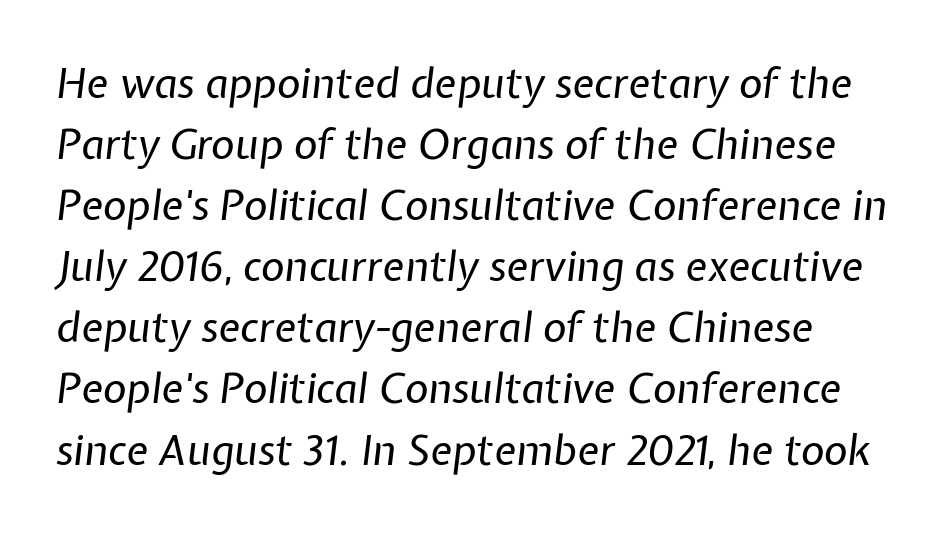
{"italic": "yes", "lean": "right", "slant_degrees": 7, "bold": "no", "weight": "regular", "width": "normal", "stroke_contrast": "low", "x_height": "medium", "monospaced": "no", "underline": "no", "line_spacing": "normal", "line_spacing_ratio": 1.49, "letter_spacing": "normal", "letter_spacing_em": 0.0, "glyph_px": 41}
